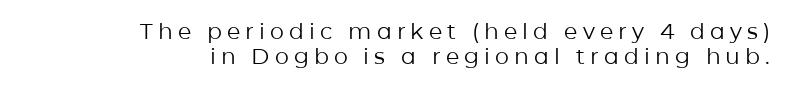
A typesetter would call this heavily tracked-out type. Style check: upright. The setting favours the right margin, as signatures and pull-quotes sometimes do. Bare-footed words on every line.
